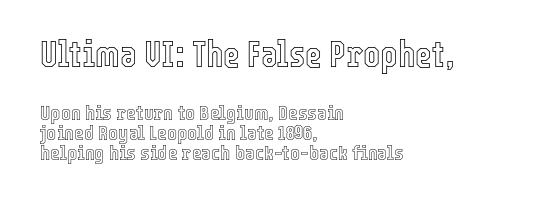
The image shows 36 px condensed type, upright; set left-aligned, tight line spacing (0.97x), normal letter spacing, not underlined; the first (top) block is 1.71x larger; a medium x-height.
